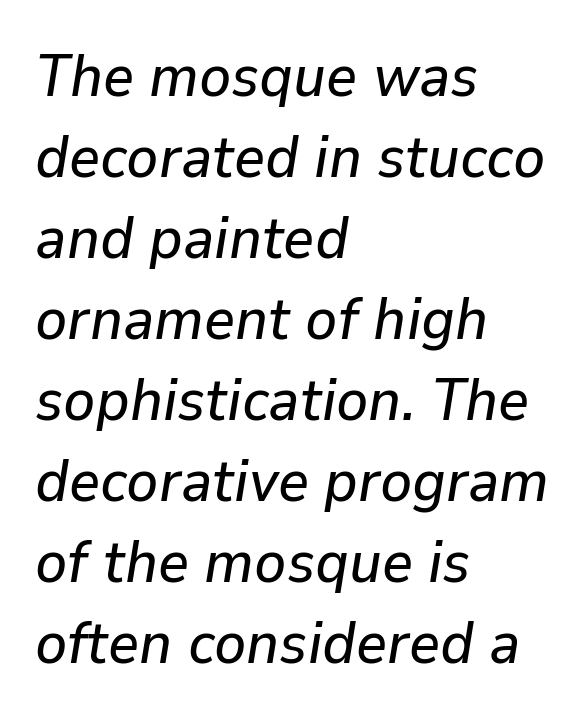
{"italic": "yes", "lean": "right", "slant_degrees": 9, "width": "normal", "stroke_contrast": "low", "x_height": "medium", "monospaced": "no", "underline": "no", "align": "left", "line_spacing": "normal", "line_spacing_ratio": 1.35, "letter_spacing": "normal", "letter_spacing_em": 0.0, "glyph_px": 60}
